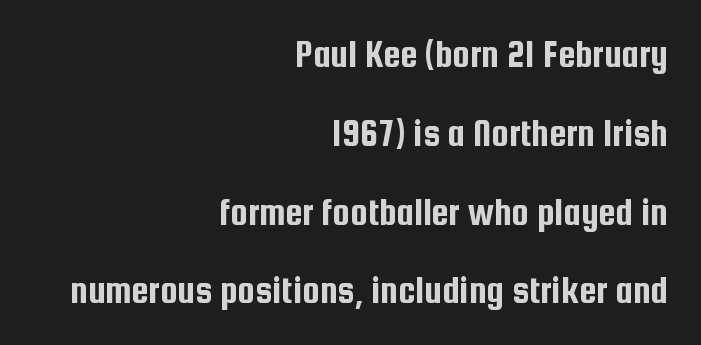
Q: Is the text italic (slanted)? A: No, it is upright.
Q: Is the typeface a serif or a sans-serif typeface? A: Sans-serif.
Q: Is the text underlined? A: No.
Q: How is the paragraph aligned? A: Right-aligned.
Q: Is the spacing between letters normal or unusually wide? A: Normal.
Q: Is the spacing between lines tight, normal or loose? A: Loose.
Q: Width (condensed, normal, or wide)? A: Condensed.
Q: Stroke contrast? A: Low.
Q: x-height? A: Medium.
Q: Monospaced? A: No.
